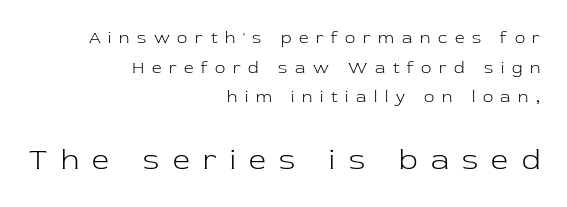
The block sitting lower on the canvas is the one with enlarged characters. This is roman type, the default non-slanted kind. The setting favours the right margin, as signatures and pull-quotes sometimes do. The zone under the glyphs is completely vacant. This sample uses expanded letter spacing, leaving extra air between glyphs. The rendering shows small feet on the letterforms — a serif design.
